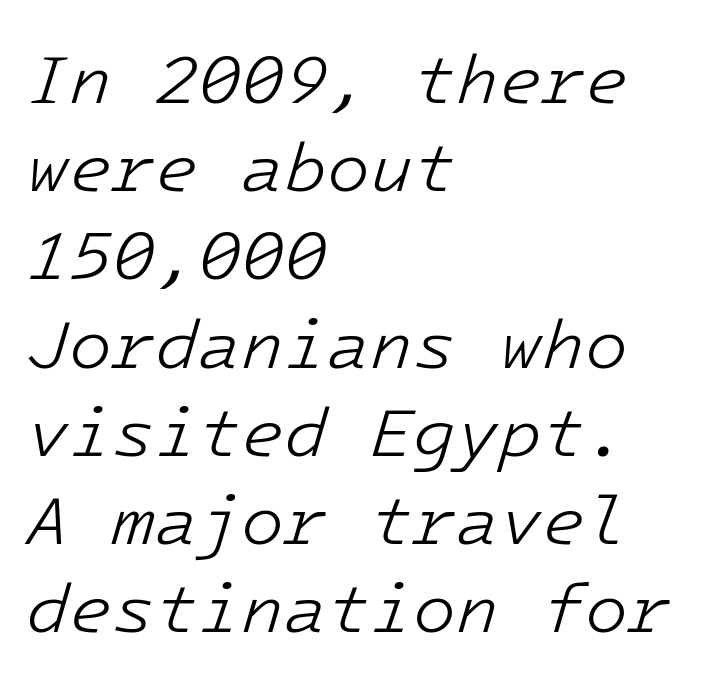
The image shows 70 px light type, italic (leaning right); set left-aligned, normal line spacing (1.26x), normal letter spacing, not underlined; low stroke contrast and a medium x-height.
